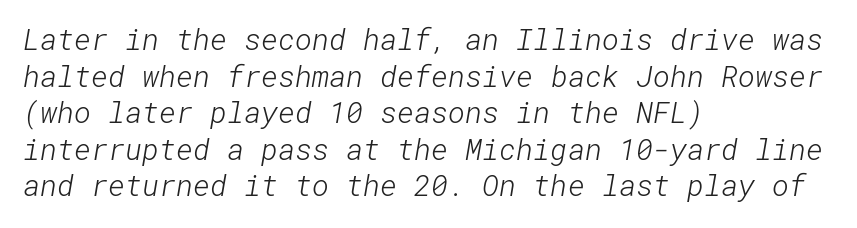
Q: Is the text bold? A: No.
Q: Is the typeface a serif or a sans-serif typeface? A: Sans-serif.
Q: Is the text underlined? A: No.
Q: How is the paragraph aligned? A: Left-aligned.
Q: Is the spacing between letters normal or unusually wide? A: Normal.
Q: Is the spacing between lines tight, normal or loose? A: Normal.
Q: Width (condensed, normal, or wide)? A: Normal.
Q: Stroke contrast? A: Low.
Q: x-height? A: Medium.
